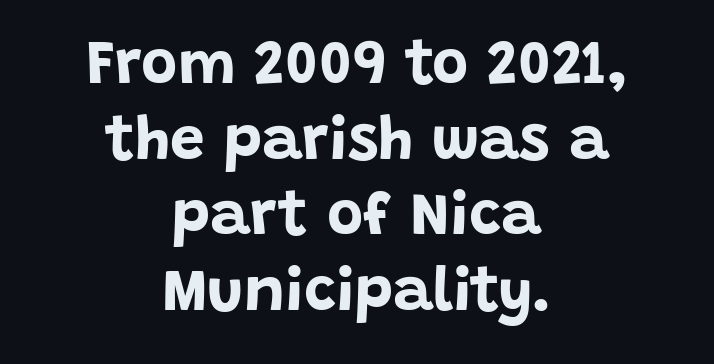
{"serif": "no", "italic": "no", "bold": "yes", "weight": "bold", "width": "normal", "stroke_contrast": "low", "x_height": "large", "monospaced": "no", "underline": "no", "align": "center", "line_spacing_ratio": 1.22, "letter_spacing": "normal", "letter_spacing_em": 0.0, "glyph_px": 62}
